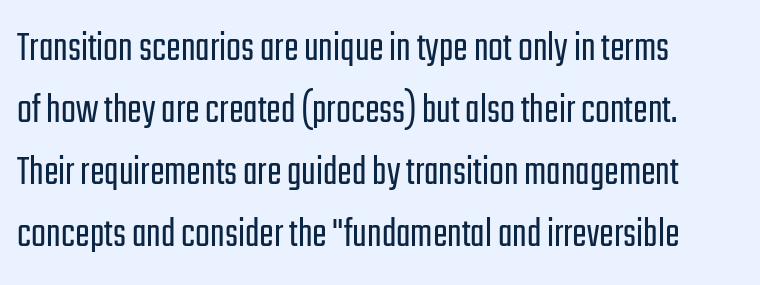
Underlining? Definitely not there. A roman cut, with each character standing at attention. This sample keeps an unexceptional amount of space between lines. This sample is left-justified, so line endings fall wherever the words run out. Letterform terminals end flat and unadorned throughout the passage. No extra ink here — the face is not bold.
